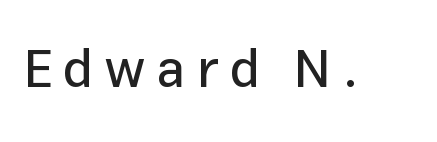
Q: Is the text italic (slanted)? A: No, it is upright.
Q: Is the typeface a serif or a sans-serif typeface? A: Sans-serif.
Q: Is the text underlined? A: No.
Q: Is the spacing between letters normal or unusually wide? A: Unusually wide.
Q: Width (condensed, normal, or wide)? A: Normal.
Q: Stroke contrast? A: Low.
Q: x-height? A: Medium.
Q: Monospaced? A: No.
